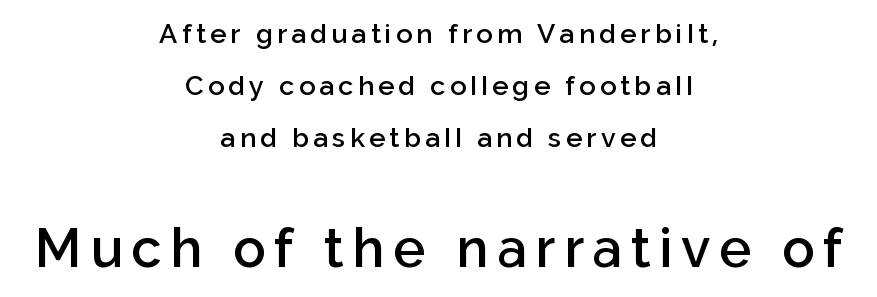
Q: Is the text bold? A: Semi-bold.
Q: Is the text italic (slanted)? A: No, it is upright.
Q: Is the typeface a serif or a sans-serif typeface? A: Sans-serif.
Q: Is the text underlined? A: No.
Q: How is the paragraph aligned? A: Centered.
Q: Is the spacing between lines tight, normal or loose? A: Loose.
Q: Which block of text is set in a larger size, the first (top) or the second (bottom)? A: The second (bottom) one.
Q: Width (condensed, normal, or wide)? A: Normal.
Q: Stroke contrast? A: Low.
Q: x-height? A: Medium.
Q: Monospaced? A: No.
